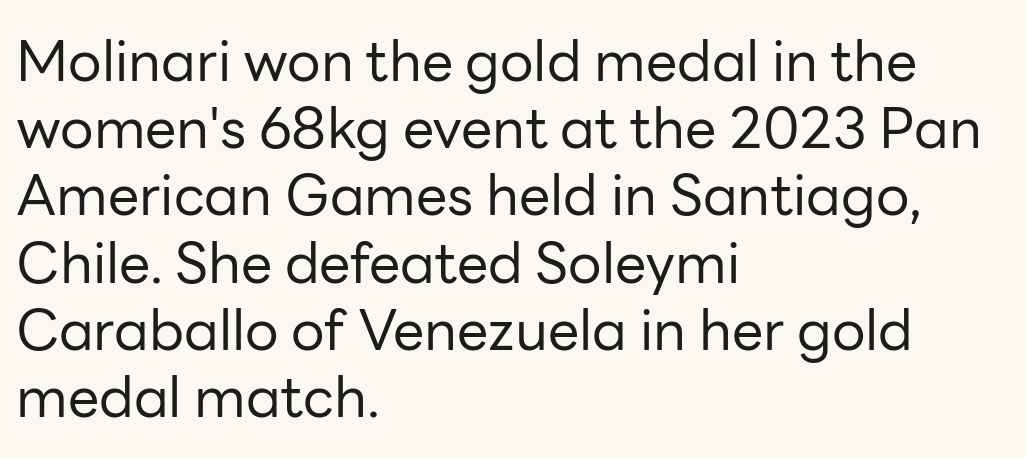
Q: Is the text bold? A: No.
Q: Is the text italic (slanted)? A: No, it is upright.
Q: Is the typeface a serif or a sans-serif typeface? A: Sans-serif.
Q: Is the text underlined? A: No.
Q: How is the paragraph aligned? A: Left-aligned.
Q: Is the spacing between letters normal or unusually wide? A: Normal.
Q: Width (condensed, normal, or wide)? A: Normal.
Q: Stroke contrast? A: Low.
Q: x-height? A: Medium.
Q: Monospaced? A: No.
